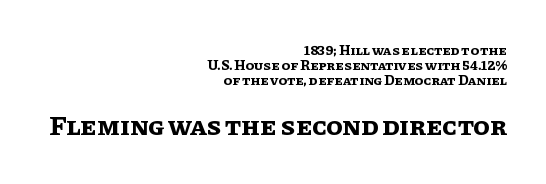
Q: Is the text bold? A: Yes.
Q: Is the text italic (slanted)? A: No, it is upright.
Q: Is the text underlined? A: No.
Q: How is the paragraph aligned? A: Right-aligned.
Q: Is the spacing between letters normal or unusually wide? A: Normal.
Q: Is the spacing between lines tight, normal or loose? A: Tight.
Q: Which block of text is set in a larger size, the first (top) or the second (bottom)? A: The second (bottom) one.
